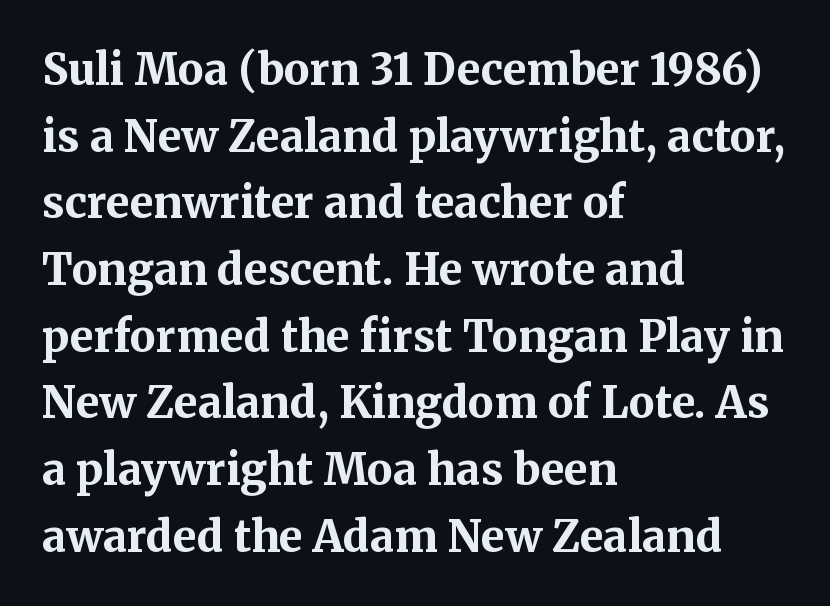
The typesetter chose a ragged-right arrangement here. These lines are rendered in a variable-pitch font. Type without underlining. The lettering stays uniformly vertical, giving the passage a roman look. You could call the tracking neutral — neither tight nor loose.
